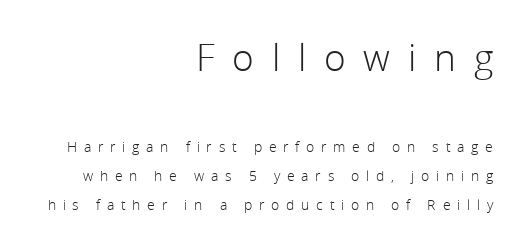
{"serif": "no", "italic": "no", "bold": "no", "weight": "light", "width": "normal", "stroke_contrast": "low", "x_height": "medium", "monospaced": "no", "underline": "no", "align": "right", "line_spacing": "loose", "line_spacing_ratio": 2.05, "letter_spacing": "wide", "letter_spacing_em": 0.48, "larger_block": "first", "size_ratio": 2.64, "glyph_px": 37}
